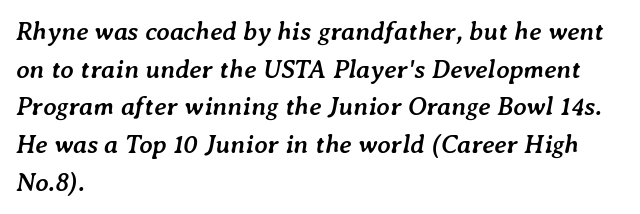
The face used here is rendered with its standard letterfit. There's an unmistakable incline to the writing here. Each new line begins a customary step beneath the previous one. Its strokes are broad and dark, the hallmark of bold type. Line beginnings align vertically; line endings do not. This rendering features lettering with no underline.
